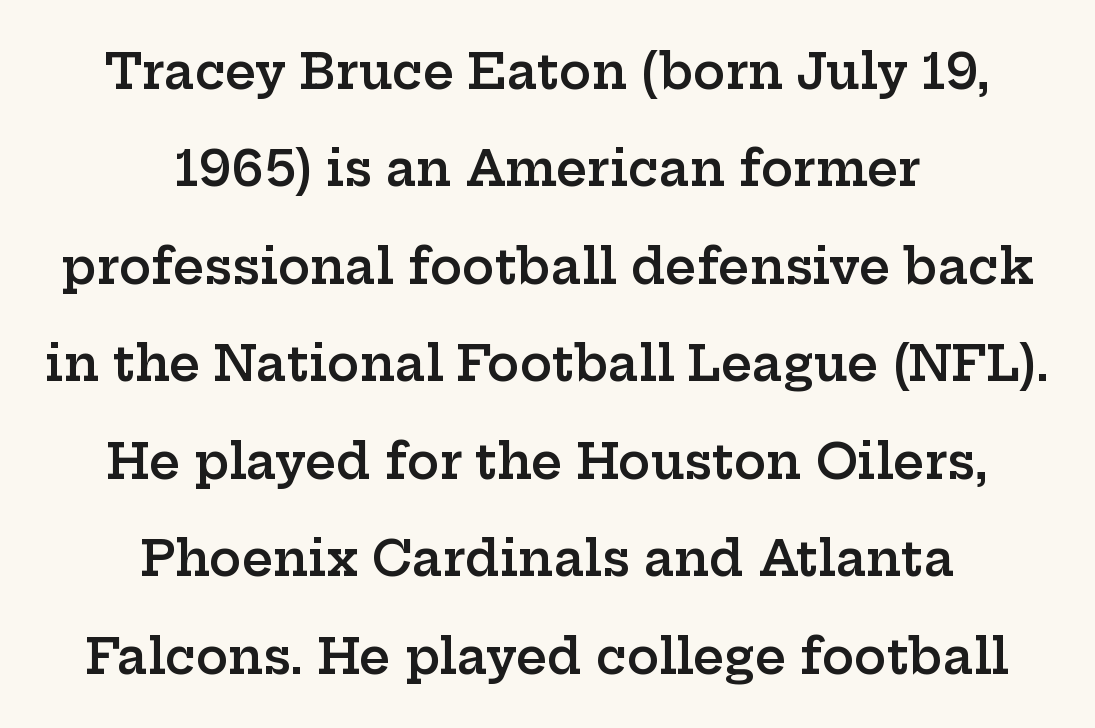
The image shows 48 px semibold, wide serif type, upright; set centered, loose line spacing (2.03x), normal letter spacing, not underlined; low stroke contrast and a medium x-height.
